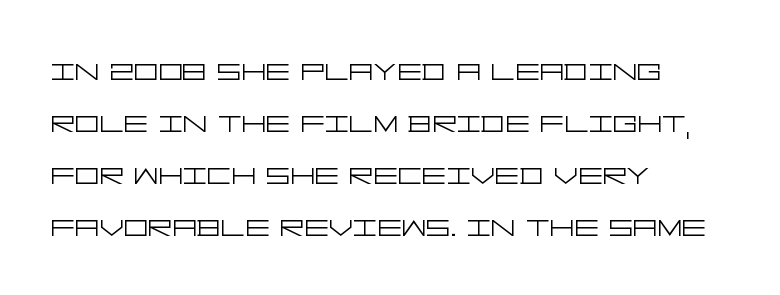
Q: Is the text bold? A: No.
Q: Is the text italic (slanted)? A: No, it is upright.
Q: Is the typeface a serif or a sans-serif typeface? A: Sans-serif.
Q: Is the text underlined? A: No.
Q: How is the paragraph aligned? A: Left-aligned.
Q: Is the spacing between letters normal or unusually wide? A: Normal.
Q: Is the spacing between lines tight, normal or loose? A: Normal.
Q: Width (condensed, normal, or wide)? A: Wide.
Q: Stroke contrast? A: Low.
Q: x-height? A: Large.
